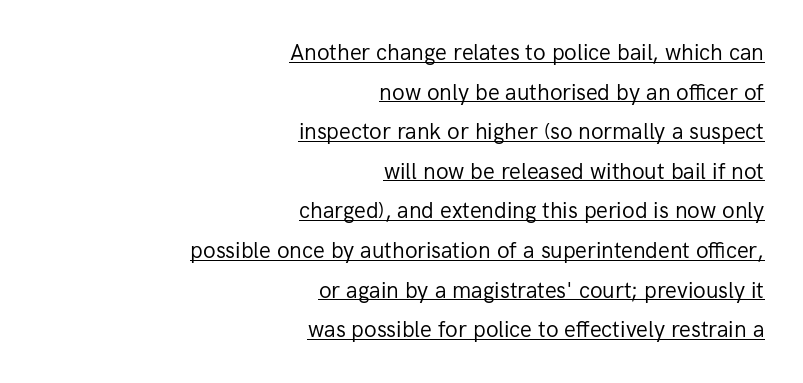
{"italic": "no", "bold": "no", "underline": "yes", "align": "right", "line_spacing_ratio": 1.8, "letter_spacing": "normal", "letter_spacing_em": 0.0, "glyph_px": 22}
